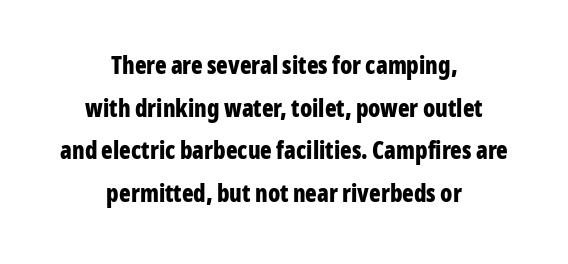
The image shows 24 px bold type, upright; set centered, line spacing 1.78x, normal letter spacing, not underlined.
